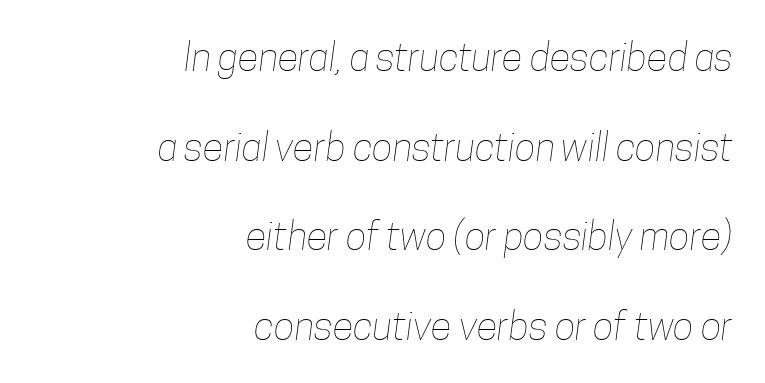
{"bold": "no", "weight": "thin", "width": "condensed", "stroke_contrast": "low", "x_height": "medium", "monospaced": "no", "underline": "no", "align": "right", "line_spacing": "loose", "line_spacing_ratio": 2.3, "letter_spacing": "normal", "letter_spacing_em": 0.0, "glyph_px": 39}
